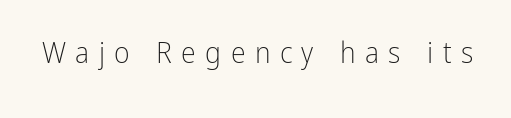
The letters are spread apart with noticeably loose tracking. Each row of text sits above clean, open space. Varying glyph widths throughout — classic text-font behaviour. The face used here is a sans, in the tradition of grotesques and geometrics.
